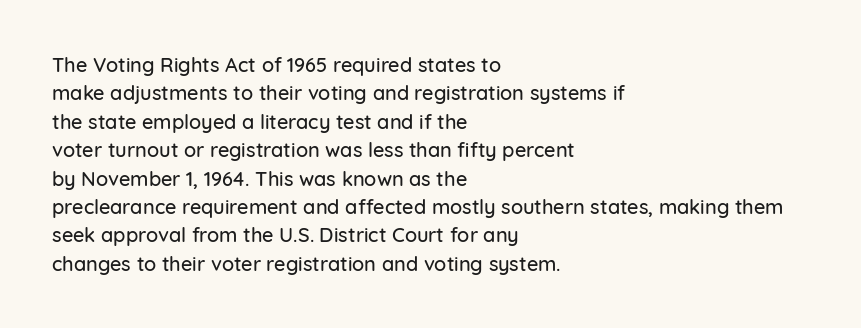
{"italic": "no", "underline": "no", "align": "left", "line_spacing": "normal", "line_spacing_ratio": 1.42, "letter_spacing": "normal", "letter_spacing_em": 0.0, "glyph_px": 20}
